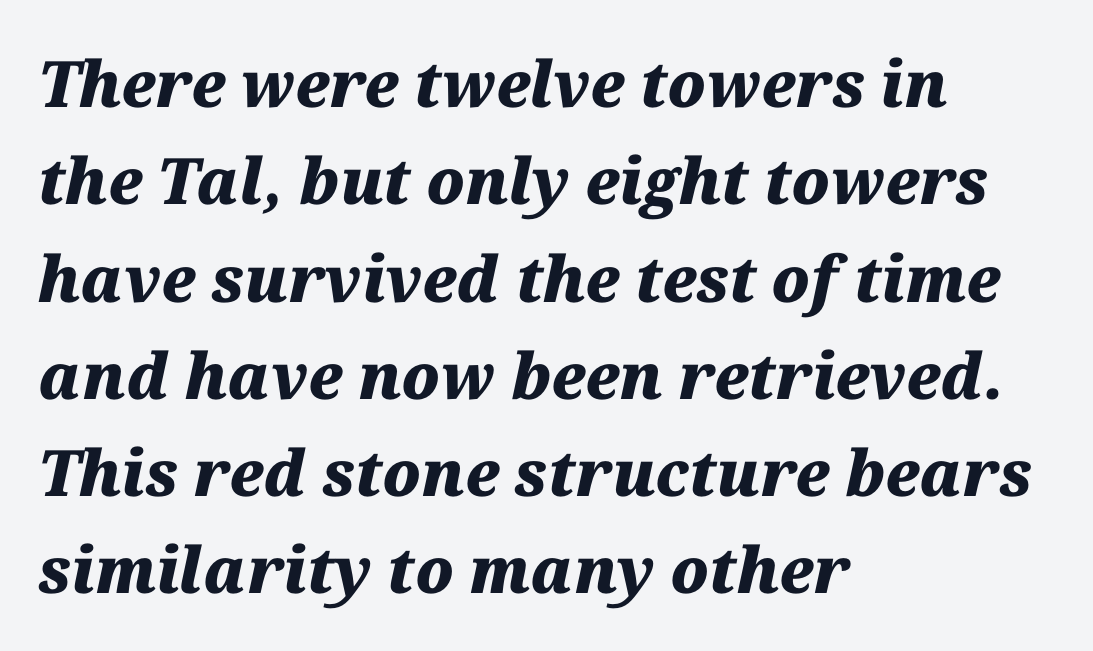
The image shows 64 px heavy type, italic (leaning right); set left-aligned, normal line spacing (1.52x), normal letter spacing, not underlined; medium stroke contrast and a medium x-height.
